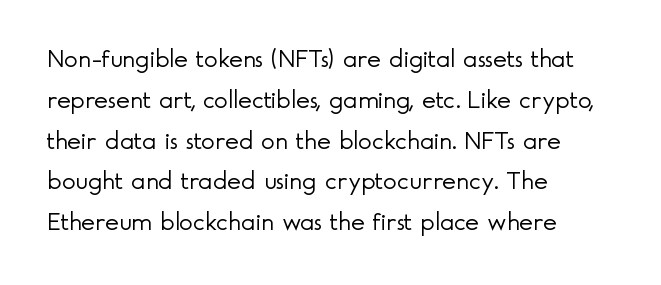
{"italic": "no", "bold": "no", "underline": "no", "align": "left", "line_spacing": "normal", "line_spacing_ratio": 1.57, "letter_spacing": "normal", "letter_spacing_em": 0.0, "glyph_px": 26}
